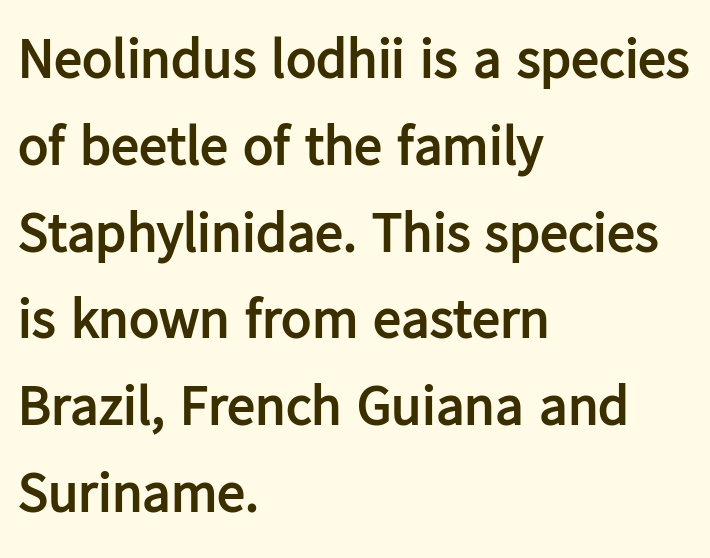
{"serif": "no", "italic": "no", "bold": "yes", "weight": "semibold", "width": "normal", "stroke_contrast": "low", "x_height": "medium", "monospaced": "no", "underline": "no", "align": "left", "line_spacing": "normal", "line_spacing_ratio": 1.55, "letter_spacing": "normal", "letter_spacing_em": 0.0, "glyph_px": 56}
